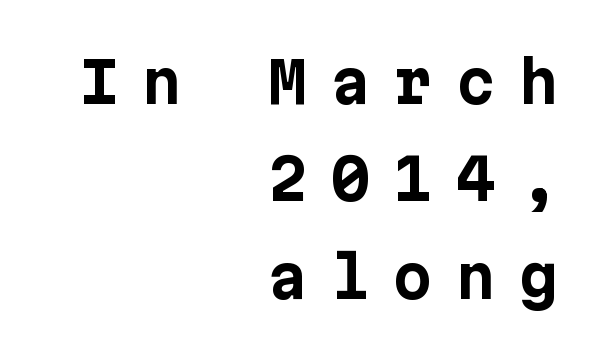
The image shows 56 px bold sans-serif type, upright; set right-aligned, line spacing 1.74x, unusually wide letter spacing (+0.42 em), not underlined; low stroke contrast and a medium x-height.
